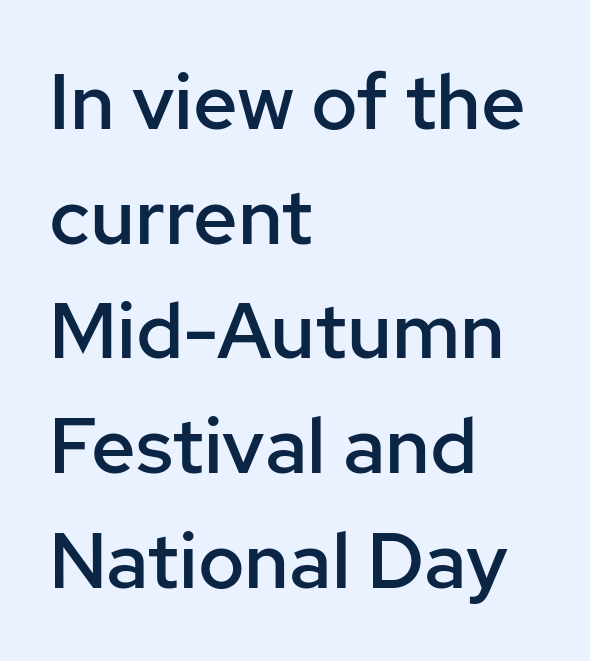
{"serif": "no", "italic": "no", "bold": "semi", "weight": "semibold", "width": "normal", "stroke_contrast": "low", "x_height": "medium", "monospaced": "no", "underline": "no", "align": "left", "line_spacing": "normal", "line_spacing_ratio": 1.47, "letter_spacing": "normal", "letter_spacing_em": 0.0, "glyph_px": 78}
